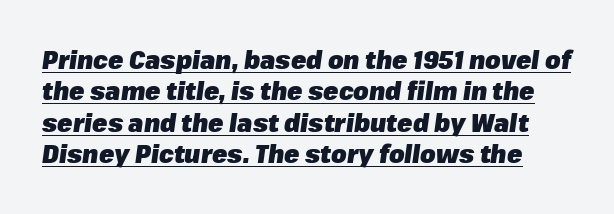
{"italic": "yes", "lean": "right", "slant_degrees": 8, "bold": "yes", "underline": "yes", "line_spacing": "normal", "line_spacing_ratio": 1.26, "letter_spacing": "normal", "letter_spacing_em": 0.0, "glyph_px": 25}
